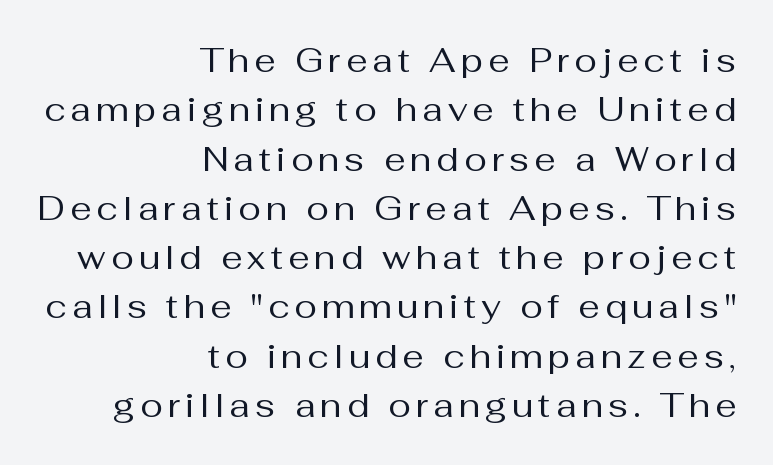
The image shows 34 px regular-weight sans-serif type, upright; set right-aligned, normal line spacing (1.45x), not underlined; medium stroke contrast and a medium x-height.
